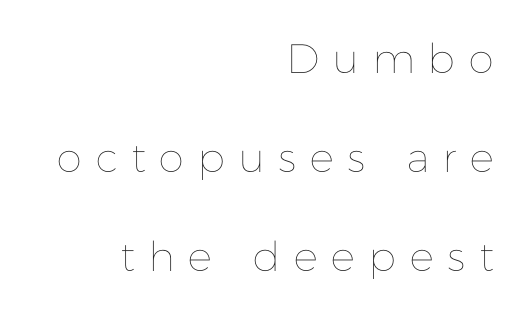
Q: Is the text bold? A: No.
Q: Is the text italic (slanted)? A: No, it is upright.
Q: Is the text underlined? A: No.
Q: How is the paragraph aligned? A: Right-aligned.
Q: Is the spacing between letters normal or unusually wide? A: Unusually wide.
Q: Is the spacing between lines tight, normal or loose? A: Loose.
Q: Width (condensed, normal, or wide)? A: Normal.
Q: Stroke contrast? A: Low.
Q: x-height? A: Medium.
Q: Monospaced? A: No.
